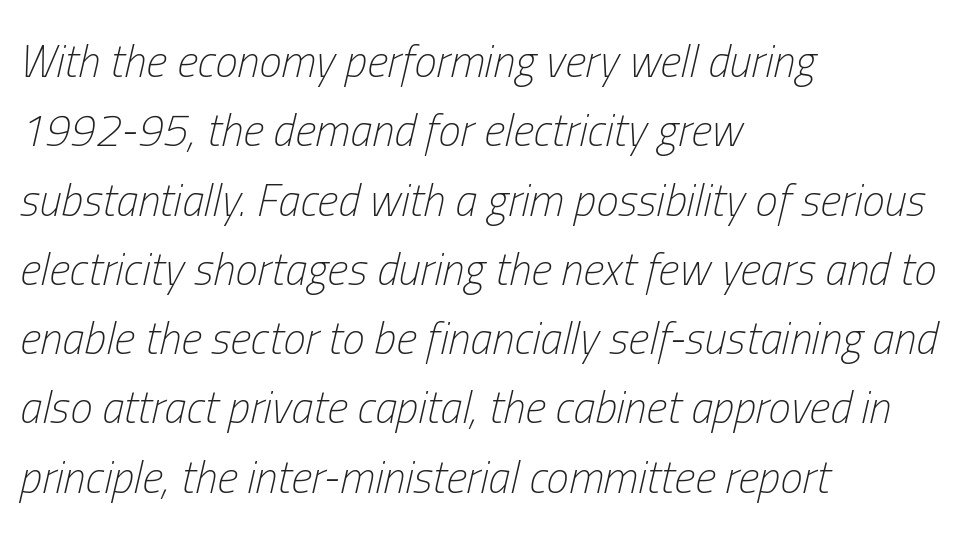
The image shows 45 px light, condensed type, italic (leaning right); set left-aligned, normal line spacing (1.54x), normal letter spacing, not underlined; low stroke contrast and a medium x-height.
